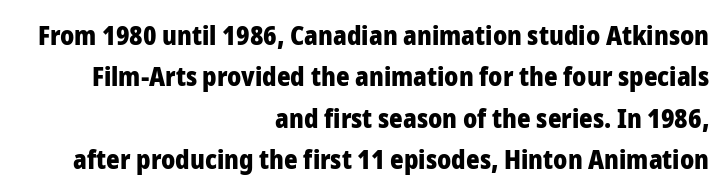
Summary of vertical rhythm: regular, with standard interline spacing. Characters remain perfectly vertical along every line. Horizontally, the lines are justified to the trailing edge only. This is heavy type, rendered in bold. How are the letters spaced? Ordinarily, with no added tracking.
